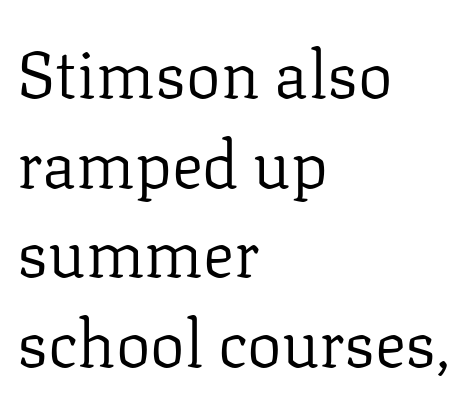
Is this a fixed-width face? No — the glyphs have proportional, varying widths. This is not heavy type; no bold has been used. Every stem runs plumb, perpendicular to the baseline. Leftover space on each line is placed entirely after the last word. This sample uses plain, unmodified letter spacing.
